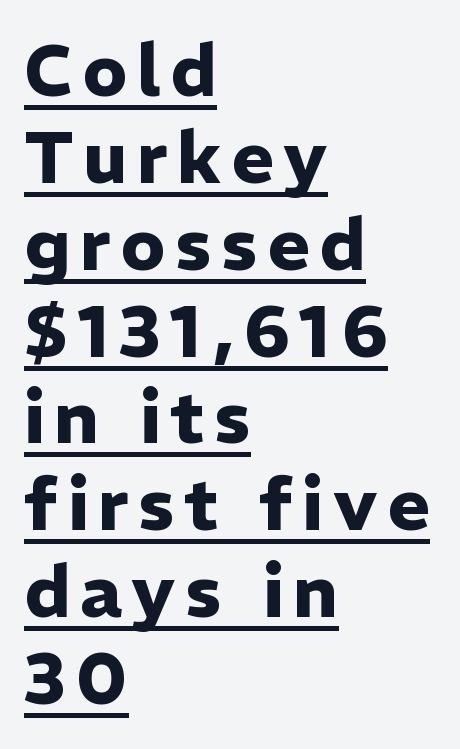
The image shows 73 px heavy sans-serif type, upright; set left-aligned, line spacing 1.19x, underlined; low stroke contrast and a medium x-height.
